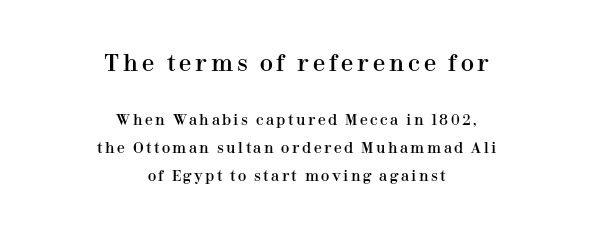
Leading is clearly above the norm, producing a sparse column. The letters in the upper block stand taller than those in the block below. The passage shown is not underscored anywhere. The setting favours the middle, as headings and verse often do.
